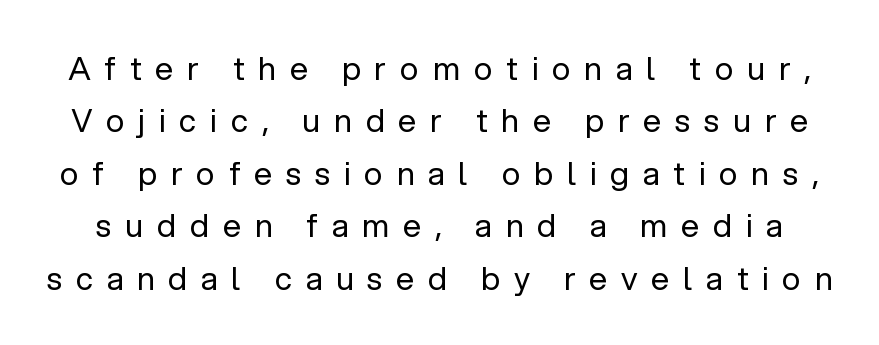
{"serif": "no", "italic": "no", "bold": "no", "weight": "regular", "width": "normal", "stroke_contrast": "low", "x_height": "medium", "monospaced": "no", "underline": "no", "line_spacing": "normal", "line_spacing_ratio": 1.64, "letter_spacing": "wide", "letter_spacing_em": 0.43, "glyph_px": 32}
